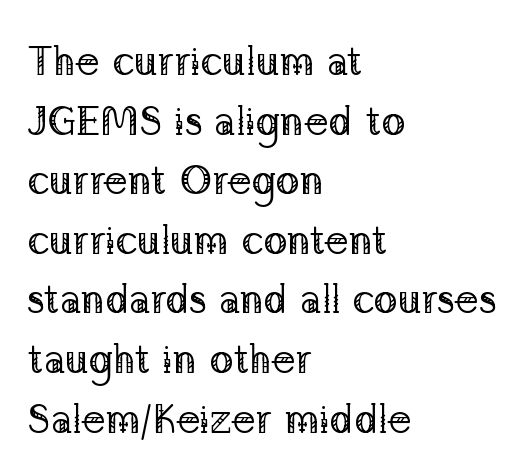
Q: Is the text bold? A: No.
Q: Is the text italic (slanted)? A: No, it is upright.
Q: Is the typeface a serif or a sans-serif typeface? A: Serif.
Q: Is the text underlined? A: No.
Q: How is the paragraph aligned? A: Left-aligned.
Q: Is the spacing between letters normal or unusually wide? A: Normal.
Q: Is the spacing between lines tight, normal or loose? A: Normal.
Q: Width (condensed, normal, or wide)? A: Normal.
Q: Stroke contrast? A: Low.
Q: x-height? A: Medium.
Q: Monospaced? A: No.
